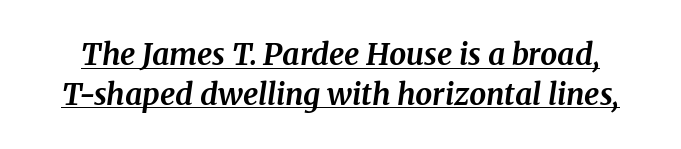
Q: Is the text bold? A: Yes.
Q: Is the text italic (slanted)? A: Yes, it leans right by about 8 degrees.
Q: Is the typeface a serif or a sans-serif typeface? A: Serif.
Q: Is the text underlined? A: Yes.
Q: Is the spacing between letters normal or unusually wide? A: Normal.
Q: Is the spacing between lines tight, normal or loose? A: Normal.
Q: Width (condensed, normal, or wide)? A: Normal.
Q: Stroke contrast? A: Medium.
Q: x-height? A: Medium.
Q: Monospaced? A: No.
